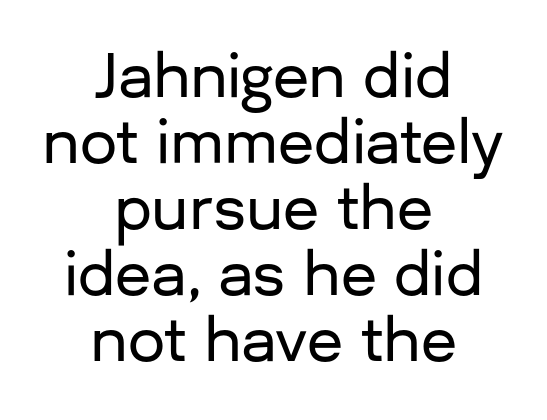
Q: Is the text italic (slanted)? A: No, it is upright.
Q: Is the typeface a serif or a sans-serif typeface? A: Sans-serif.
Q: Is the text underlined? A: No.
Q: How is the paragraph aligned? A: Centered.
Q: Is the spacing between letters normal or unusually wide? A: Normal.
Q: Is the spacing between lines tight, normal or loose? A: Tight.
Q: Width (condensed, normal, or wide)? A: Normal.
Q: Stroke contrast? A: Low.
Q: x-height? A: Medium.
Q: Monospaced? A: No.
